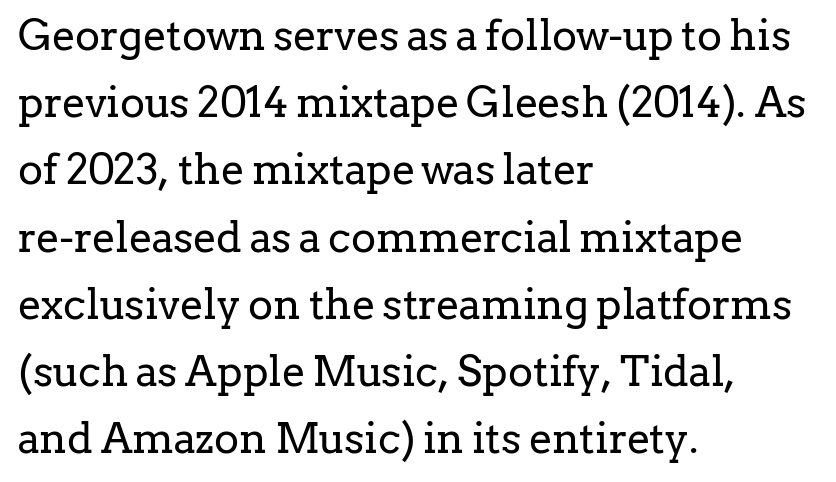
The image shows 42 px regular-weight serif type, upright; set left-aligned, normal line spacing (1.6x), normal letter spacing, not underlined; low stroke contrast and a medium x-height.
